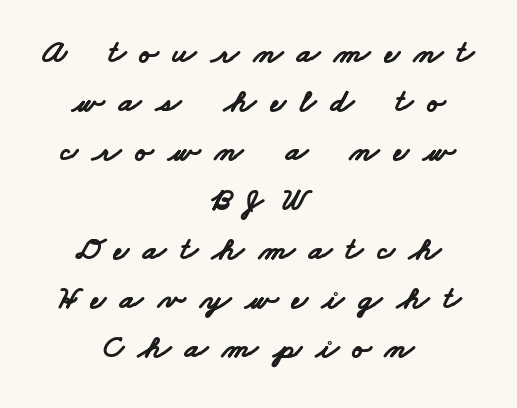
The image shows 33 px bold, wide sans-serif type; set centered, normal line spacing (1.49x), unusually wide letter spacing (+0.44 em), not underlined; low stroke contrast and a small x-height.
